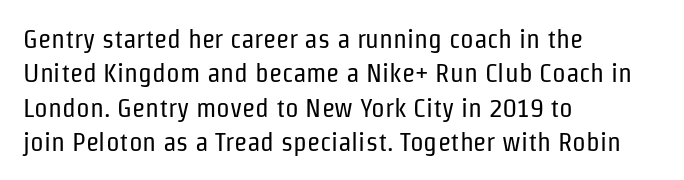
The image shows 27 px text type, upright; set left-aligned, normal line spacing (1.27x), normal letter spacing, not underlined.
